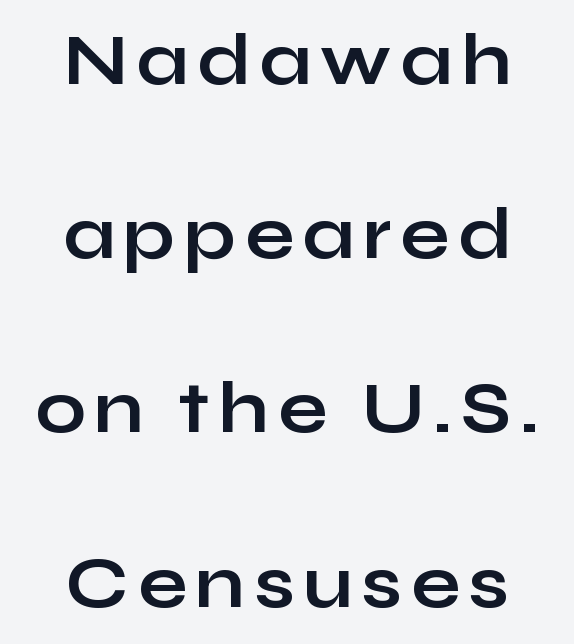
{"serif": "no", "italic": "no", "bold": "yes", "weight": "bold", "width": "wide", "stroke_contrast": "low", "x_height": "medium", "monospaced": "no", "underline": "no", "align": "center", "line_spacing": "loose", "line_spacing_ratio": 2.42, "glyph_px": 72}
